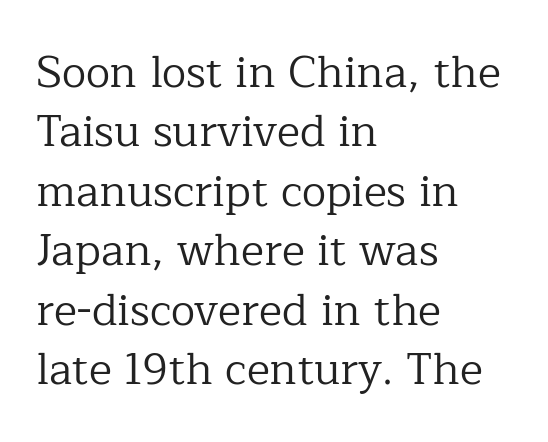
Each letter keeps its own natural width here, so spacing adapts to shape. Nope, not italic — everything's standing straight. Each letter's strokes conclude with small projecting serifs. The typesetter chose a ragged-right arrangement here. The letters sit at their default tracking, neither squeezed nor spread. Underline: absent.
